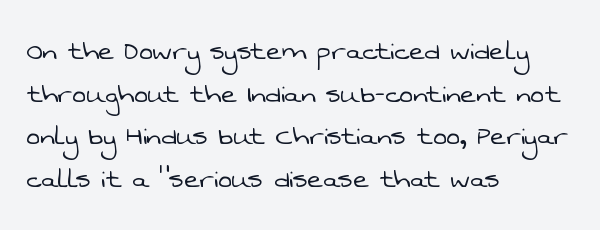
{"serif": "no", "bold": "no", "weight": "light", "width": "normal", "stroke_contrast": "low", "x_height": "medium", "monospaced": "no", "underline": "no", "align": "left", "line_spacing": "normal", "line_spacing_ratio": 1.29, "letter_spacing": "normal", "letter_spacing_em": 0.0, "glyph_px": 33}
